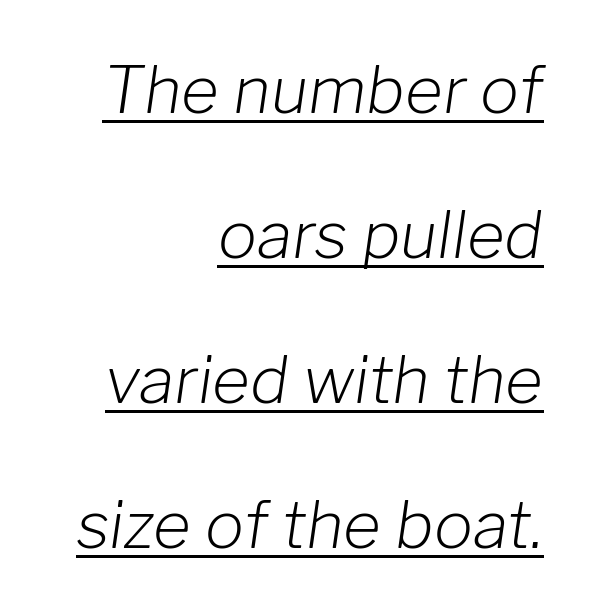
Tracking here is standard; glyphs follow each other at the usual distance. A typesetter would mark this as italic. In terms of leading, this rendering errs on the spacious side. Unbolded letterforms with no extra heft. The lines are quadded right. Underline: present.
